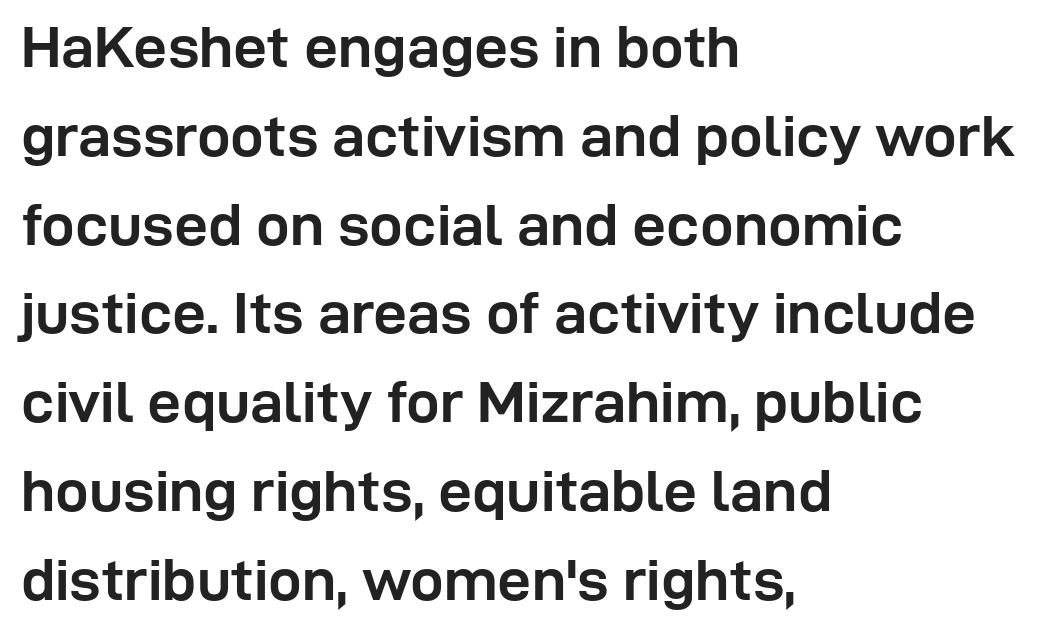
Q: Is the text bold? A: Yes.
Q: Is the text italic (slanted)? A: No, it is upright.
Q: Is the typeface a serif or a sans-serif typeface? A: Sans-serif.
Q: Is the text underlined? A: No.
Q: How is the paragraph aligned? A: Left-aligned.
Q: Is the spacing between letters normal or unusually wide? A: Normal.
Q: Is the spacing between lines tight, normal or loose? A: Normal.
Q: Width (condensed, normal, or wide)? A: Normal.
Q: Stroke contrast? A: Low.
Q: x-height? A: Medium.
Q: Monospaced? A: No.
